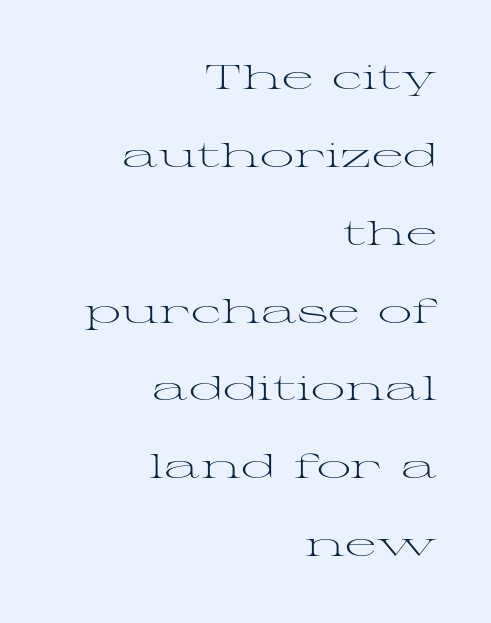
Q: Is the text bold? A: No.
Q: Is the text italic (slanted)? A: No, it is upright.
Q: Is the typeface a serif or a sans-serif typeface? A: Serif.
Q: Is the text underlined? A: No.
Q: How is the paragraph aligned? A: Right-aligned.
Q: Is the spacing between letters normal or unusually wide? A: Normal.
Q: Is the spacing between lines tight, normal or loose? A: Loose.
Q: Width (condensed, normal, or wide)? A: Wide.
Q: Stroke contrast? A: Medium.
Q: x-height? A: Medium.
Q: Monospaced? A: No.
